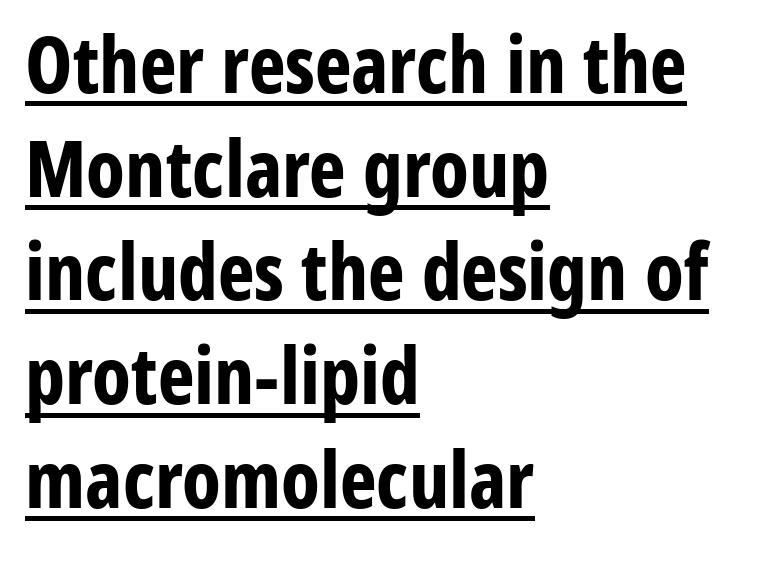
The image shows 78 px bold, condensed sans-serif type, upright; set left-aligned, normal line spacing (1.33x), normal letter spacing, underlined; low stroke contrast and a medium x-height.
